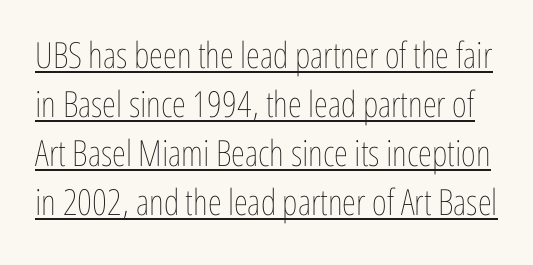
Q: Is the text bold? A: No.
Q: Is the text italic (slanted)? A: No, it is upright.
Q: Is the text underlined? A: Yes.
Q: Is the spacing between letters normal or unusually wide? A: Normal.
Q: Is the spacing between lines tight, normal or loose? A: Normal.
Q: Width (condensed, normal, or wide)? A: Condensed.
Q: Stroke contrast? A: Low.
Q: x-height? A: Medium.
Q: Monospaced? A: No.
